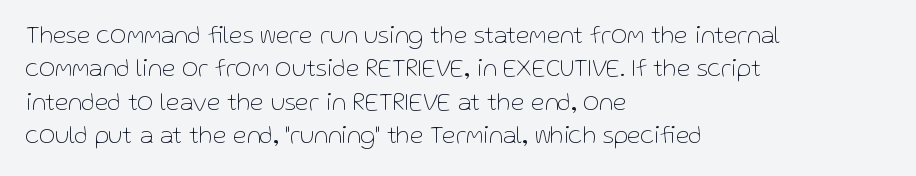
Notice how the stems are strictly vertical — no italics here. Clear beneath every line of the passage. Compared with typical paragraphs, the rows here are spaced about the same. The letters look calm and open, with moderate or lighter stems. Spacing between characters is what you'd get straight out of the box.
